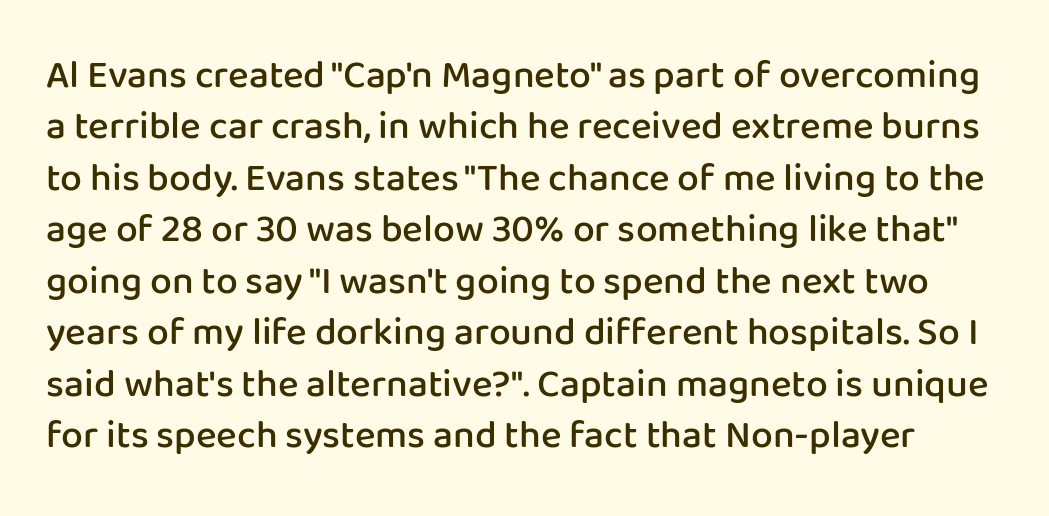
The image shows 39 px semibold sans-serif type, upright; set normal line spacing (1.32x), normal letter spacing, not underlined; low stroke contrast and a medium x-height.
